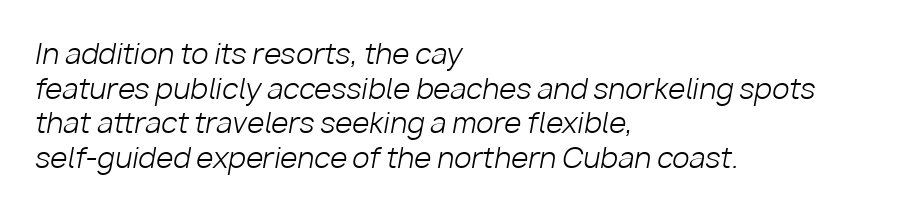
{"italic": "yes", "lean": "right", "slant_degrees": 10, "bold": "no", "weight": "light", "width": "normal", "stroke_contrast": "low", "x_height": "medium", "monospaced": "no", "underline": "no", "align": "left", "line_spacing_ratio": 1.24, "letter_spacing": "normal", "letter_spacing_em": 0.0, "glyph_px": 28}
